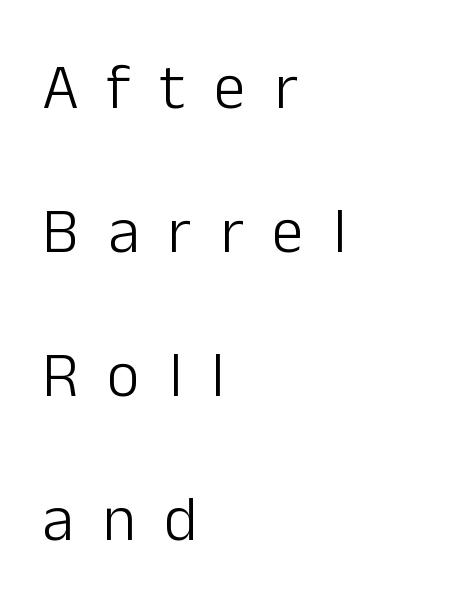
Q: Is the text bold? A: No.
Q: Is the text italic (slanted)? A: No, it is upright.
Q: Is the typeface a serif or a sans-serif typeface? A: Sans-serif.
Q: Is the text underlined? A: No.
Q: How is the paragraph aligned? A: Left-aligned.
Q: Is the spacing between letters normal or unusually wide? A: Unusually wide.
Q: Is the spacing between lines tight, normal or loose? A: Loose.
Q: Width (condensed, normal, or wide)? A: Normal.
Q: Stroke contrast? A: Low.
Q: x-height? A: Medium.
Q: Monospaced? A: No.
